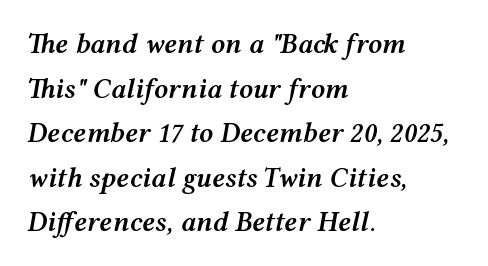
{"italic": "yes", "lean": "right", "slant_degrees": 12, "bold": "semi", "weight": "semibold", "width": "wide", "stroke_contrast": "medium", "x_height": "medium", "monospaced": "no", "underline": "no", "align": "left", "line_spacing": "normal", "line_spacing_ratio": 1.59, "letter_spacing": "normal", "letter_spacing_em": 0.0, "glyph_px": 28}
